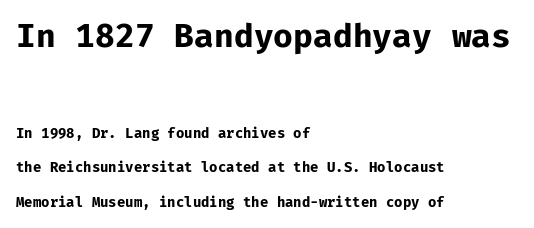
The image shows 33 px bold sans-serif type, upright, monospaced; set left-aligned, loose line spacing (2.47x), normal letter spacing, not underlined; the first (top) block is 2.36x larger; low stroke contrast and a medium x-height.
